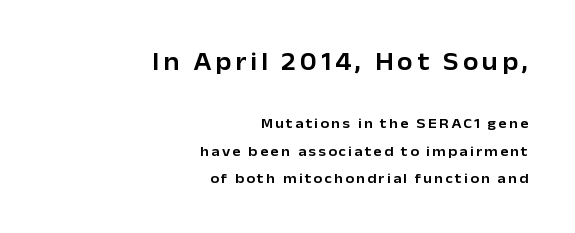
Each row of text sits above clean, open space. Notice how the passage keeps a crisp vertical edge on the right only. If you drew a line through each stem, it would be perfectly vertical. You get the large type first, then a drop to smaller type. Notice the wide empty band between every row — that's loose leading.
